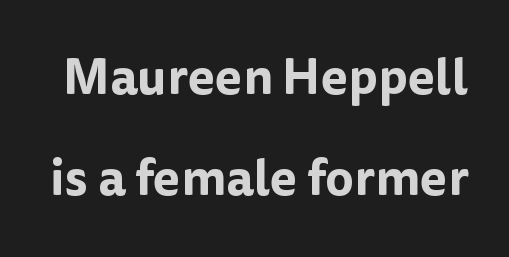
The image shows 50 px sans-serif type, upright; set loose line spacing (2.02x), normal letter spacing, not underlined; low stroke contrast and a medium x-height.
